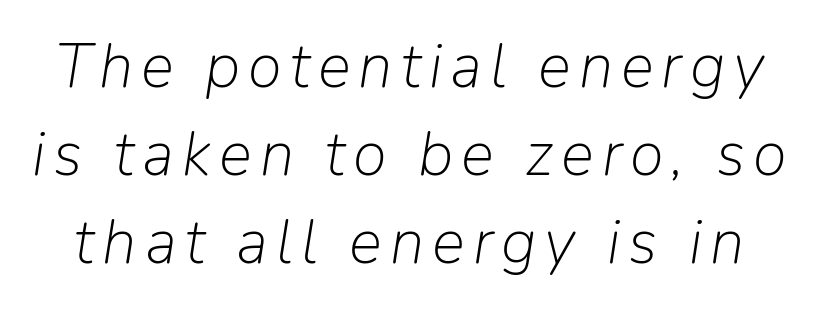
The image shows 62 px light type, italic (leaning right); set normal line spacing (1.42x), not underlined; low stroke contrast and a medium x-height.
